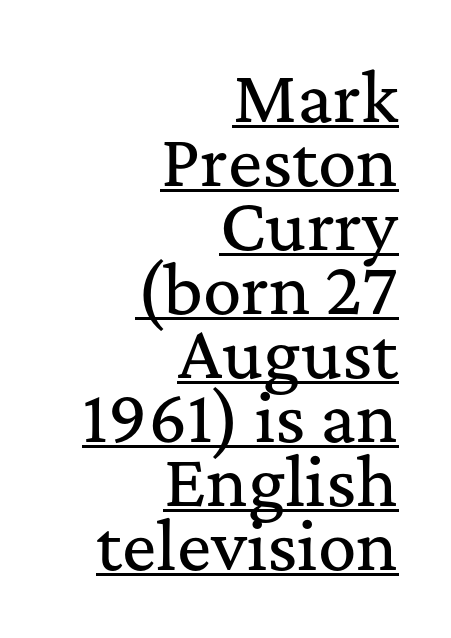
The image shows 64 px serif type, upright; set right-aligned, tight line spacing (1.0x), normal letter spacing, underlined; medium stroke contrast and a medium x-height.
